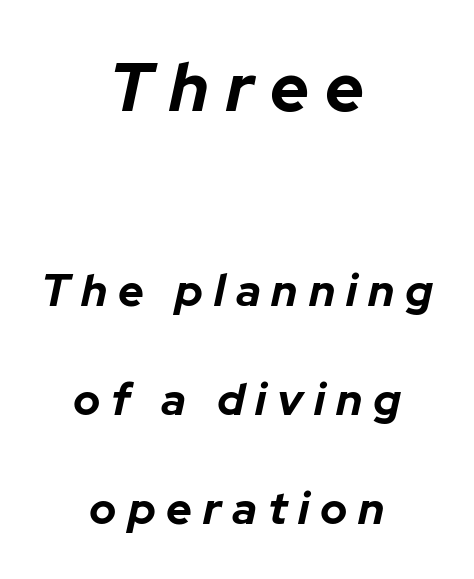
The image shows 68 px bold type, italic (leaning right); set centered, loose line spacing (2.42x), unusually wide letter spacing (+0.24 em), not underlined; the first (top) block is 1.51x larger; low stroke contrast and a medium x-height.
